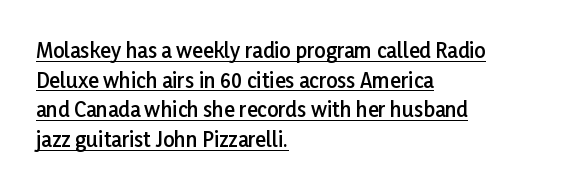
Q: Is the text bold? A: Semi-bold.
Q: Is the text italic (slanted)? A: No, it is upright.
Q: Is the text underlined? A: Yes.
Q: How is the paragraph aligned? A: Left-aligned.
Q: Is the spacing between letters normal or unusually wide? A: Normal.
Q: Is the spacing between lines tight, normal or loose? A: Normal.
